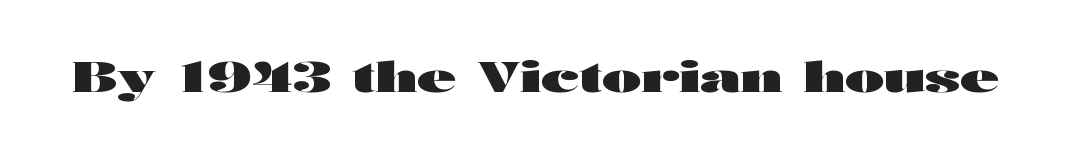
{"italic": "no", "bold": "yes", "weight": "heavy", "width": "wide", "stroke_contrast": "high", "x_height": "medium", "monospaced": "no", "underline": "no", "letter_spacing": "normal", "letter_spacing_em": 0.0, "glyph_px": 42}
